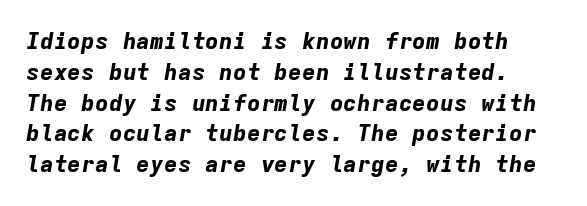
Q: Is the text bold? A: Yes.
Q: Is the text italic (slanted)? A: Yes, it leans right by about 9 degrees.
Q: Is the text underlined? A: No.
Q: Is the spacing between letters normal or unusually wide? A: Normal.
Q: Is the spacing between lines tight, normal or loose? A: Normal.
